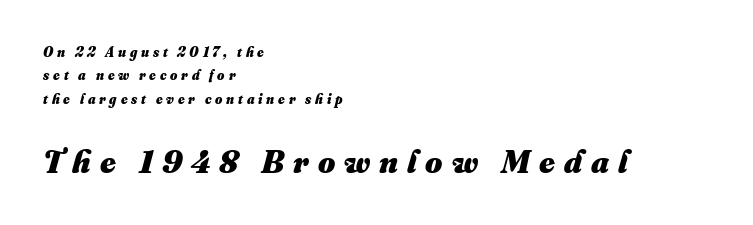
The image shows 33 px heavy type; set left-aligned, normal line spacing (1.67x), unusually wide letter spacing (+0.27 em), not underlined; the second (bottom) block is 2.36x larger; medium stroke contrast and a small x-height.
